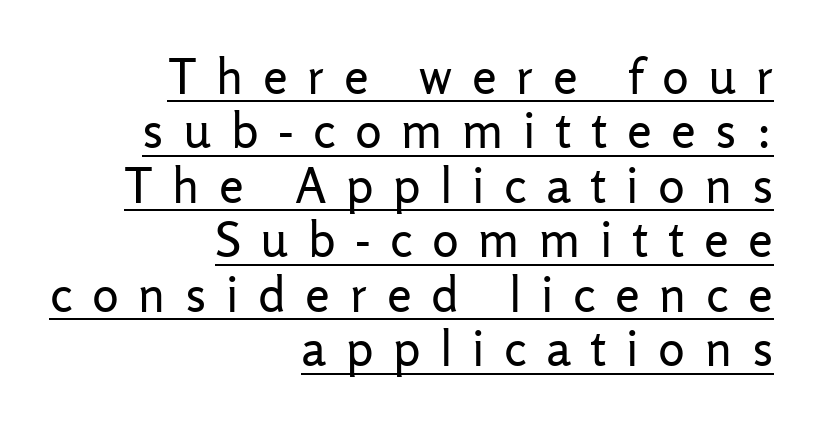
The image shows 50 px regular-weight sans-serif type, upright; set right-aligned, tight line spacing (1.09x), unusually wide letter spacing (+0.39 em), underlined; low stroke contrast and a medium x-height.
